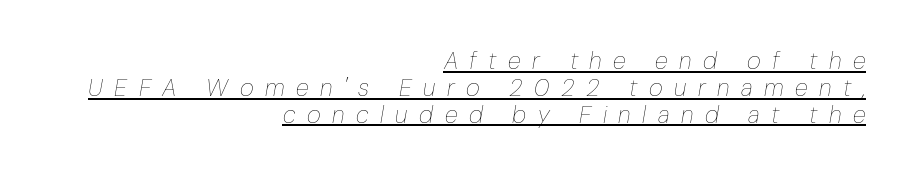
The image shows 24 px text type, italic (leaning right); set right-aligned, tight line spacing (1.12x), unusually wide letter spacing (+0.48 em), underlined.
